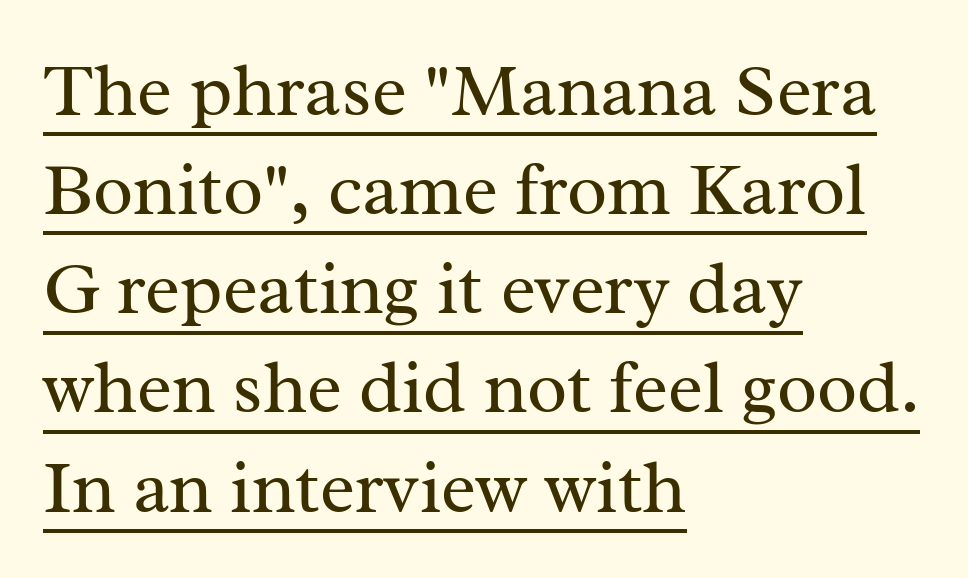
{"serif": "yes", "italic": "no", "bold": "no", "weight": "regular", "width": "normal", "stroke_contrast": "medium", "x_height": "medium", "monospaced": "no", "underline": "yes", "align": "left", "line_spacing": "normal", "line_spacing_ratio": 1.34, "letter_spacing": "normal", "letter_spacing_em": 0.0, "glyph_px": 74}
